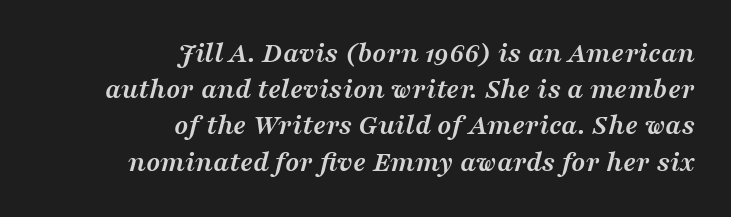
The image shows 29 px semibold, wide serif type, italic (leaning right); set right-aligned, normal line spacing (1.25x), normal letter spacing, not underlined; medium stroke contrast and a medium x-height.
